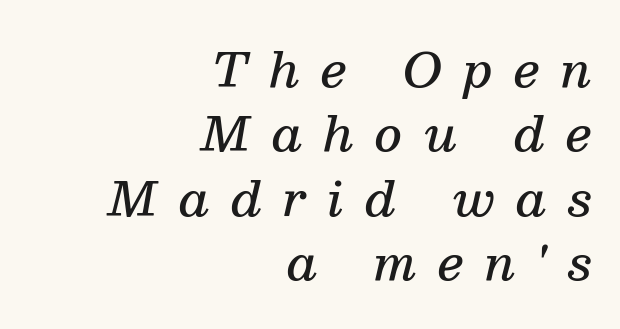
Teacher's note: observe the even right margin — that is flush-right alignment. These lines sit exactly where default settings would place them. Honestly, there is no underline to notice here at all. Typographically, this falls in the serif category. Looks like regular typesetting: each glyph gets only the width it needs. A typesetter would call this heavily tracked-out type.
